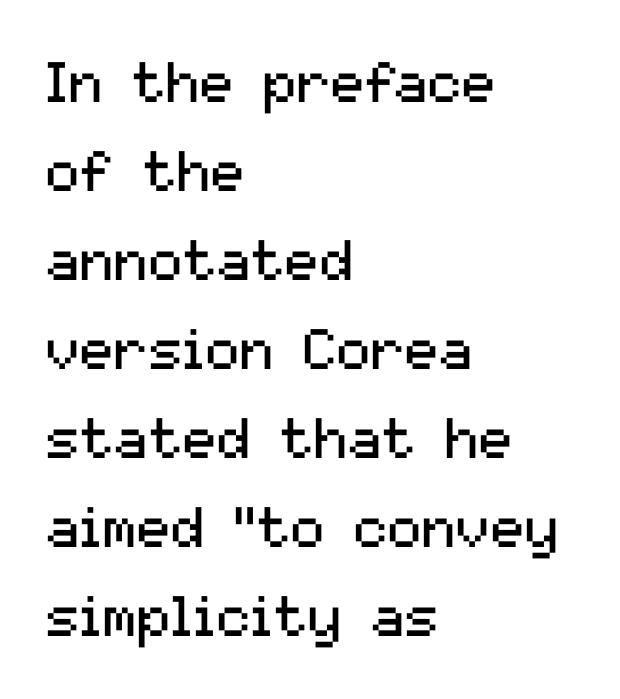
The image shows 57 px regular-weight sans-serif type, upright; set left-aligned, normal line spacing (1.56x), normal letter spacing, not underlined; medium stroke contrast and a medium x-height.
